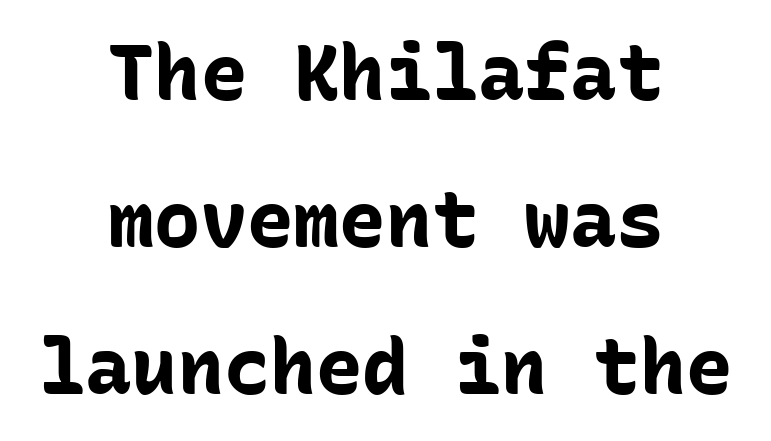
{"serif": "no", "italic": "no", "bold": "yes", "weight": "bold", "width": "normal", "stroke_contrast": "low", "x_height": "medium", "monospaced": "yes", "underline": "no", "align": "center", "line_spacing": "loose", "line_spacing_ratio": 1.91, "letter_spacing": "normal", "letter_spacing_em": 0.0, "glyph_px": 77}
